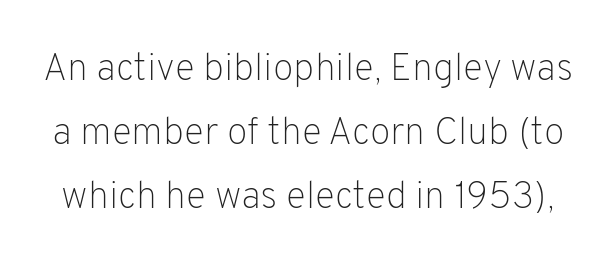
Between one letter and the next there's only the usual sliver of space. The letterforms sit at book weight or below. Just letters on the line, the space beneath them empty. Varying glyph widths throughout — classic text-font behaviour.
